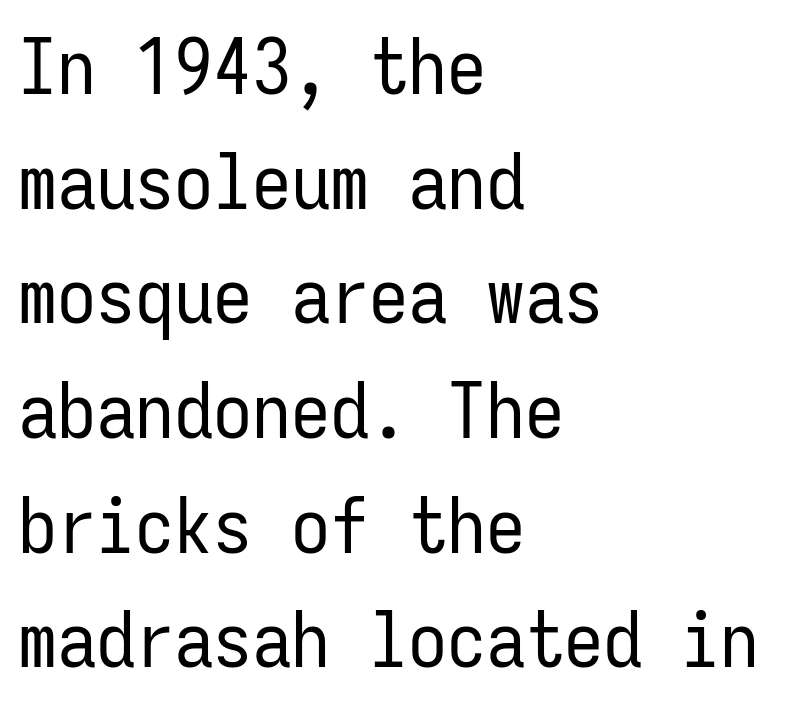
{"serif": "no", "italic": "no", "bold": "no", "weight": "regular", "width": "condensed", "stroke_contrast": "low", "x_height": "medium", "monospaced": "yes", "underline": "no", "align": "left", "line_spacing": "normal", "line_spacing_ratio": 1.47, "letter_spacing": "normal", "letter_spacing_em": 0.0, "glyph_px": 78}
